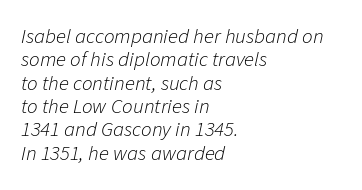
{"italic": "yes", "lean": "right", "slant_degrees": 11, "bold": "no", "underline": "no", "align": "left", "line_spacing": "tight", "line_spacing_ratio": 1.11, "letter_spacing": "normal", "letter_spacing_em": 0.0, "glyph_px": 21}
